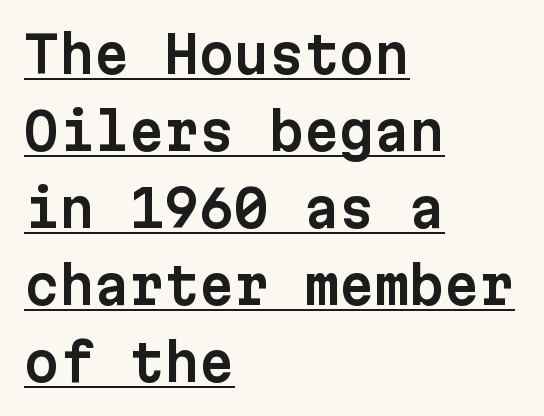
Q: Is the text italic (slanted)? A: No, it is upright.
Q: Is the typeface a serif or a sans-serif typeface? A: Sans-serif.
Q: Is the text underlined? A: Yes.
Q: How is the paragraph aligned? A: Left-aligned.
Q: Is the spacing between letters normal or unusually wide? A: Normal.
Q: Is the spacing between lines tight, normal or loose? A: Normal.
Q: Width (condensed, normal, or wide)? A: Normal.
Q: Stroke contrast? A: Low.
Q: x-height? A: Medium.
Q: Monospaced? A: Yes.
